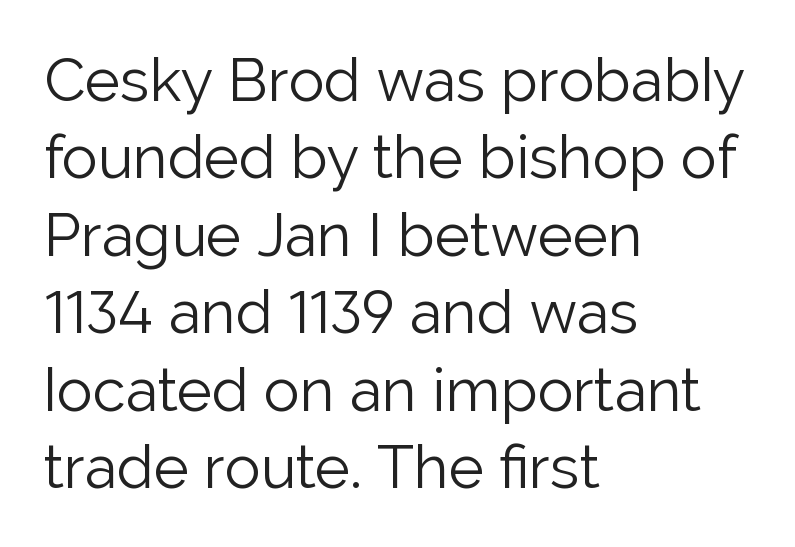
Q: Is the text bold? A: No.
Q: Is the text italic (slanted)? A: No, it is upright.
Q: Is the typeface a serif or a sans-serif typeface? A: Sans-serif.
Q: Is the text underlined? A: No.
Q: How is the paragraph aligned? A: Left-aligned.
Q: Is the spacing between letters normal or unusually wide? A: Normal.
Q: Is the spacing between lines tight, normal or loose? A: Normal.
Q: Width (condensed, normal, or wide)? A: Normal.
Q: Stroke contrast? A: Low.
Q: x-height? A: Medium.
Q: Monospaced? A: No.
